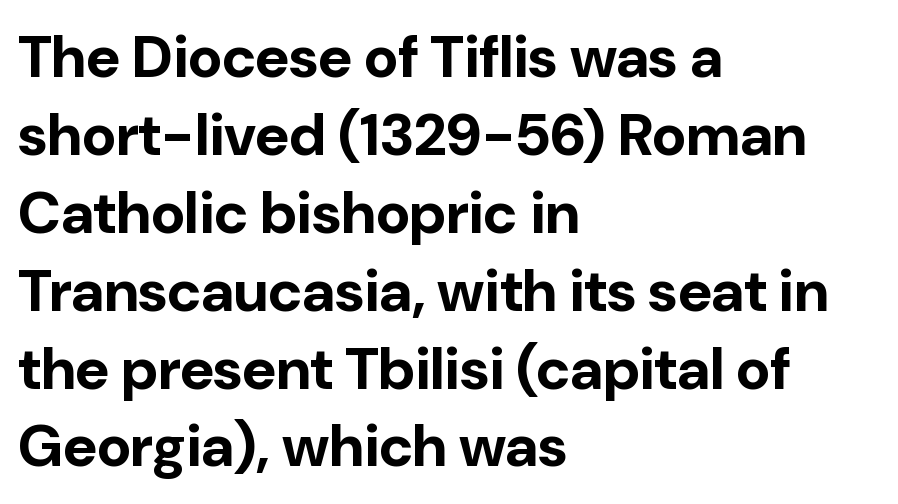
The image shows 59 px bold sans-serif type, upright; set left-aligned, normal line spacing (1.32x), normal letter spacing, not underlined; low stroke contrast and a medium x-height.
